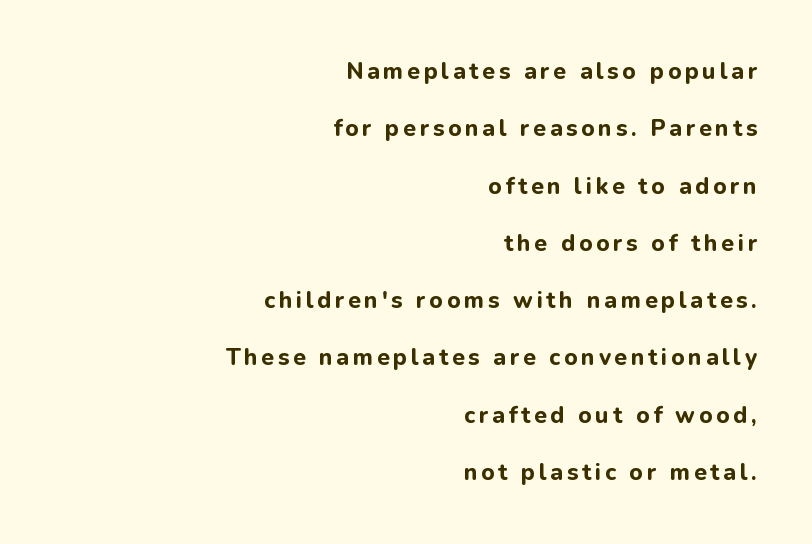
{"italic": "no", "bold": "yes", "underline": "no", "align": "right", "line_spacing": "loose", "line_spacing_ratio": 2.49, "glyph_px": 23}
